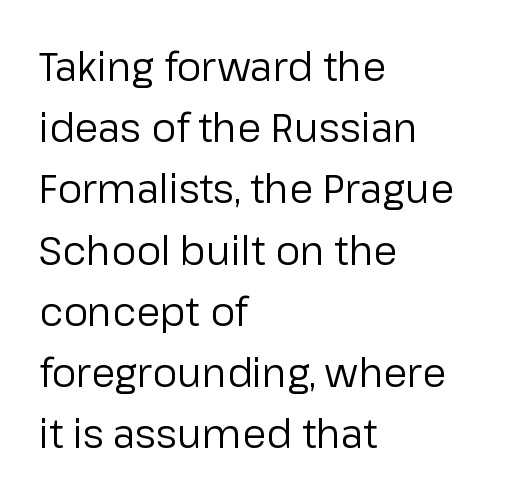
Q: Is the text bold? A: No.
Q: Is the text italic (slanted)? A: No, it is upright.
Q: Is the typeface a serif or a sans-serif typeface? A: Sans-serif.
Q: Is the text underlined? A: No.
Q: How is the paragraph aligned? A: Left-aligned.
Q: Is the spacing between letters normal or unusually wide? A: Normal.
Q: Is the spacing between lines tight, normal or loose? A: Normal.
Q: Width (condensed, normal, or wide)? A: Normal.
Q: Stroke contrast? A: Low.
Q: x-height? A: Medium.
Q: Monospaced? A: No.
